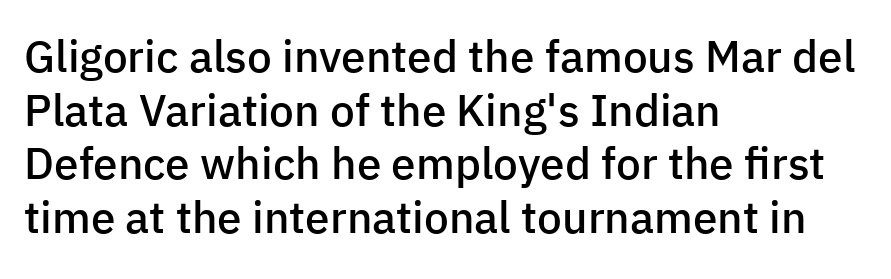
{"serif": "no", "italic": "no", "bold": "semi", "weight": "semibold", "width": "normal", "stroke_contrast": "low", "x_height": "medium", "monospaced": "no", "underline": "no", "align": "left", "line_spacing_ratio": 1.22, "letter_spacing": "normal", "letter_spacing_em": 0.0, "glyph_px": 44}
